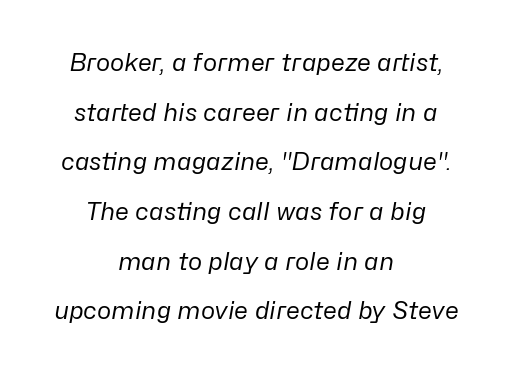
The image shows 24 px text type, italic (leaning right); set centered, loose line spacing (2.07x), normal letter spacing, not underlined.
